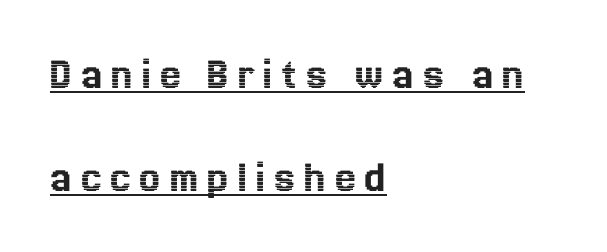
The type sits square on the baseline with zero lean. Line spacing here is loose. Compared with a centered layout, this one pins lines to the left instead. Like a heading marked for emphasis, these lines bear an underscore.
